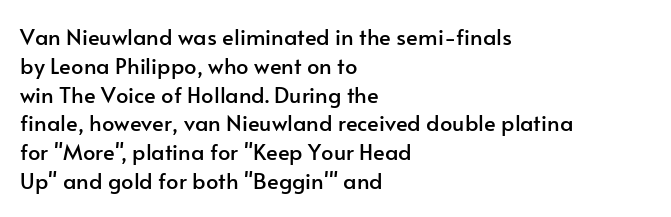
Descender tails drop into unmarked territory. Horizontal alignment here is leftward, the default for most running prose. Does extra space separate the letters? No, they use regular spacing. Upright lettering throughout. Evenly set lines give the paragraph a standard silhouette.
